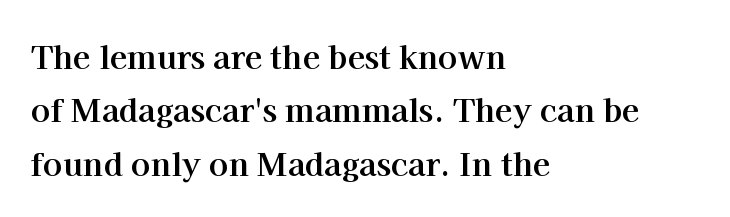
{"serif": "yes", "italic": "no", "bold": "yes", "weight": "bold", "width": "normal", "stroke_contrast": "high", "x_height": "medium", "monospaced": "no", "underline": "no", "align": "left", "line_spacing": "normal", "line_spacing_ratio": 1.67, "letter_spacing": "normal", "letter_spacing_em": 0.0, "glyph_px": 32}
